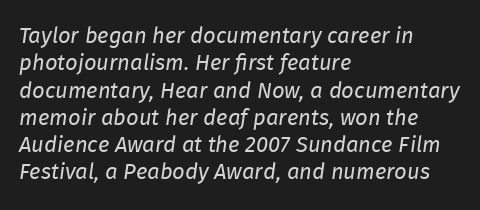
{"italic": "yes", "lean": "right", "slant_degrees": 8, "bold": "no", "underline": "no", "align": "left", "line_spacing_ratio": 1.24, "letter_spacing": "normal", "letter_spacing_em": 0.0, "glyph_px": 22}
